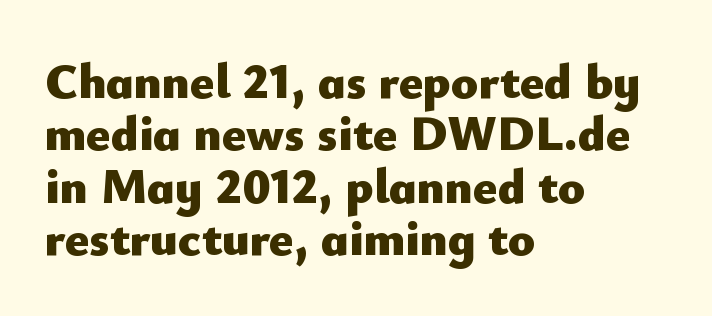
Q: Is the text bold? A: Yes.
Q: Is the text italic (slanted)? A: No, it is upright.
Q: Is the typeface a serif or a sans-serif typeface? A: Sans-serif.
Q: Is the text underlined? A: No.
Q: How is the paragraph aligned? A: Left-aligned.
Q: Is the spacing between letters normal or unusually wide? A: Normal.
Q: Is the spacing between lines tight, normal or loose? A: Tight.
Q: Width (condensed, normal, or wide)? A: Normal.
Q: Stroke contrast? A: Low.
Q: x-height? A: Small.
Q: Monospaced? A: No.
